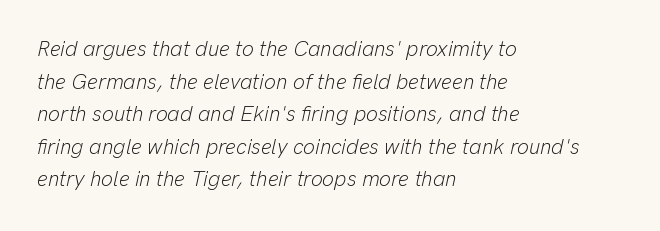
Notice how descenders clear the ascenders below comfortably — that's standard leading. Compared with typical body copy, the letter spacing here is the same. Rendered with sloped, italic letterforms. The zone under the glyphs is completely vacant. The rag falls on the right side of this text block. Stroke thickness stays within the range of a standard reading face or lighter.
